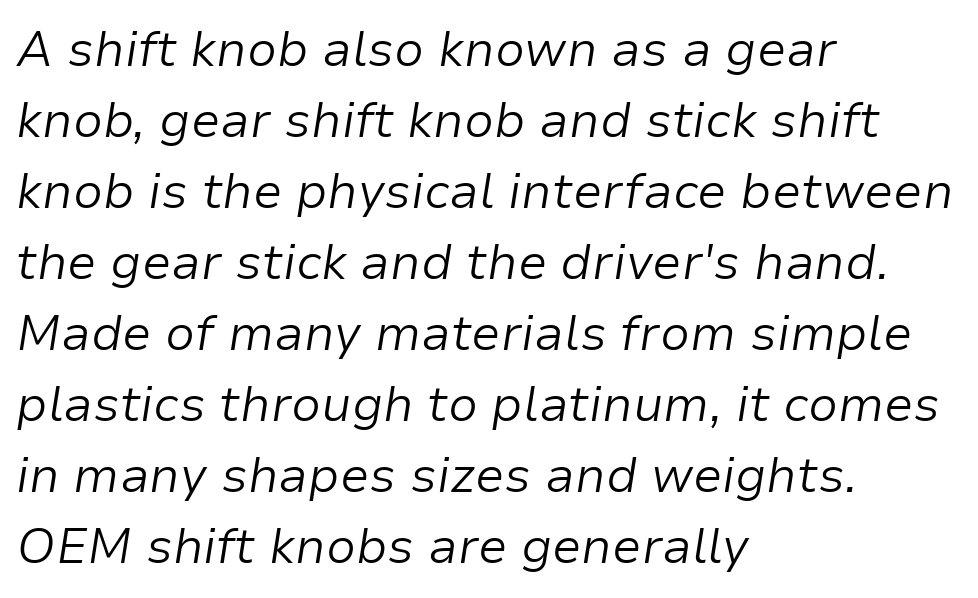
Q: Is the text bold? A: No.
Q: Is the text italic (slanted)? A: Yes, it leans right by about 9 degrees.
Q: Is the text underlined? A: No.
Q: How is the paragraph aligned? A: Left-aligned.
Q: Is the spacing between letters normal or unusually wide? A: Normal.
Q: Is the spacing between lines tight, normal or loose? A: Normal.
Q: Width (condensed, normal, or wide)? A: Normal.
Q: Stroke contrast? A: Low.
Q: x-height? A: Medium.
Q: Monospaced? A: No.
